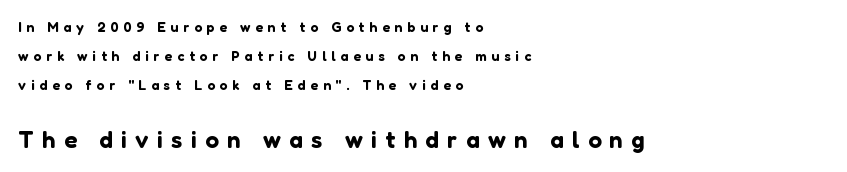
Q: Is the text italic (slanted)? A: No, it is upright.
Q: Is the text underlined? A: No.
Q: How is the paragraph aligned? A: Left-aligned.
Q: Is the spacing between letters normal or unusually wide? A: Unusually wide.
Q: Is the spacing between lines tight, normal or loose? A: Loose.
Q: Which block of text is set in a larger size, the first (top) or the second (bottom)? A: The second (bottom) one.
